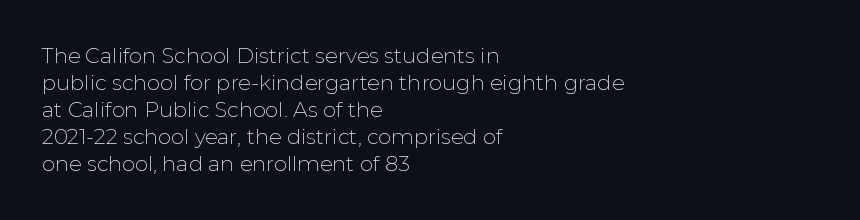
Q: Is the text bold? A: No.
Q: Is the text italic (slanted)? A: No, it is upright.
Q: Is the text underlined? A: No.
Q: How is the paragraph aligned? A: Left-aligned.
Q: Is the spacing between letters normal or unusually wide? A: Normal.
Q: Is the spacing between lines tight, normal or loose? A: Normal.
